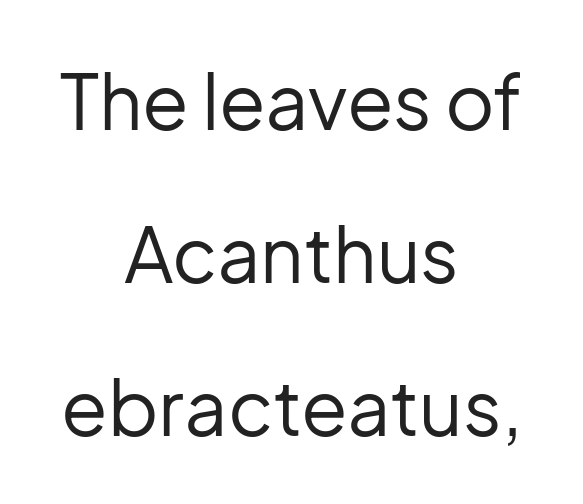
Summary of vertical rhythm: relaxed, with wide interline spacing. Quick note: underline off. Rendered with straight, roman letterforms. No extra tracking has been applied to these lines. Heaviness? Minimal to ordinary, like unemphasized prose. Is this a fixed-width face? No — the glyphs have proportional, varying widths.
